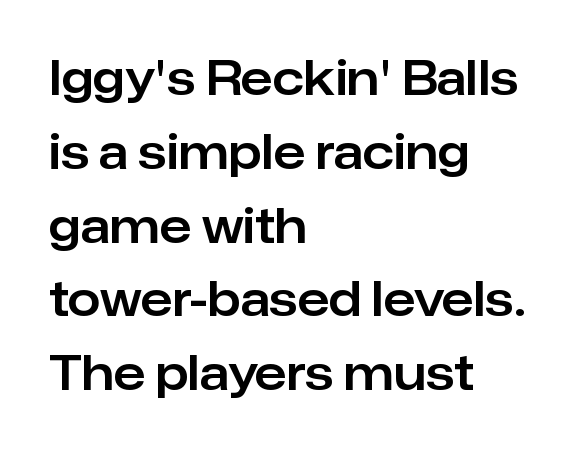
{"serif": "no", "italic": "no", "width": "normal", "stroke_contrast": "low", "x_height": "medium", "monospaced": "no", "underline": "no", "align": "left", "line_spacing": "normal", "line_spacing_ratio": 1.57, "letter_spacing": "normal", "letter_spacing_em": 0.0, "glyph_px": 47}
